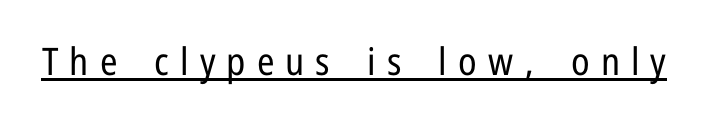
Nope, no serifs anywhere on these letters. Heaviness? Minimal to ordinary, like unemphasized prose. This is roman type, the default non-slanted kind. Looks like regular typesetting: each glyph gets only the width it needs. Students, note that the glyphs here are deliberately spaced far apart. Students, observe the line beneath the letters — that is underlining.
